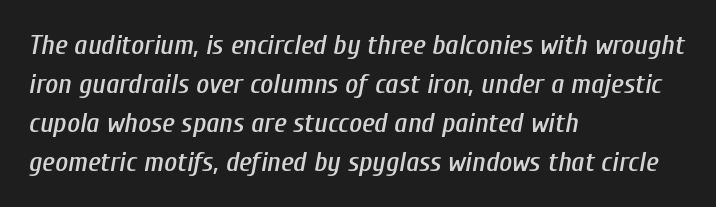
The paragraph shown leans on its left margin. The face used here is proportionally spaced, like ordinary book or web type. Each new line begins a customary step beneath the previous one. Does extra space separate the letters? No, they use regular spacing. The space directly below the letters is spotless. These lines were composed using italics.
